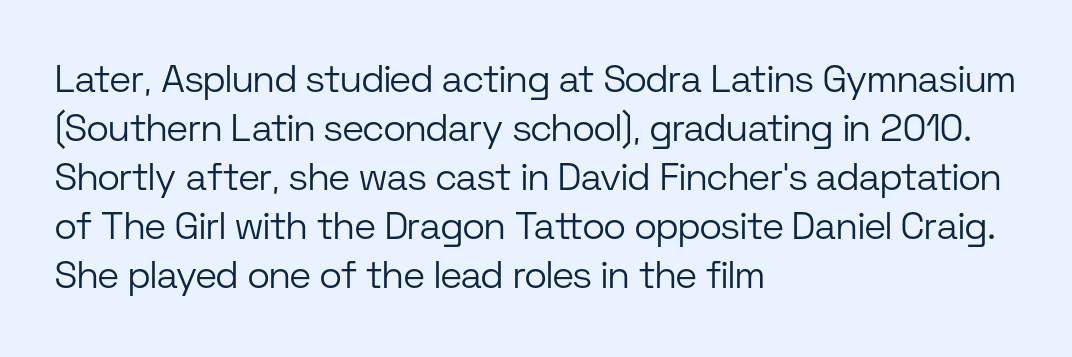
The image shows 38 px light sans-serif type, upright; set left-aligned, normal line spacing (1.29x), normal letter spacing, not underlined; low stroke contrast and a medium x-height.
